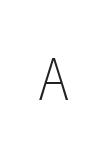
A quiet, ordinary-to-light weight characterises the typeface. Posture: vertical. Only glyphs here, with clear space below each row. In terms of letterspacing, this is a distinctly airy, spread setting.
